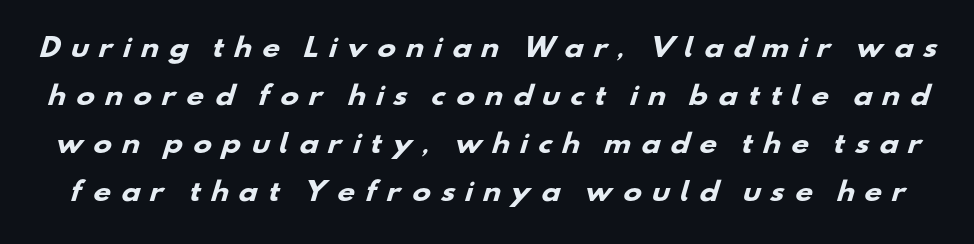
{"bold": "yes", "underline": "no", "line_spacing": "loose", "line_spacing_ratio": 1.92, "letter_spacing": "wide", "letter_spacing_em": 0.37, "glyph_px": 25}
